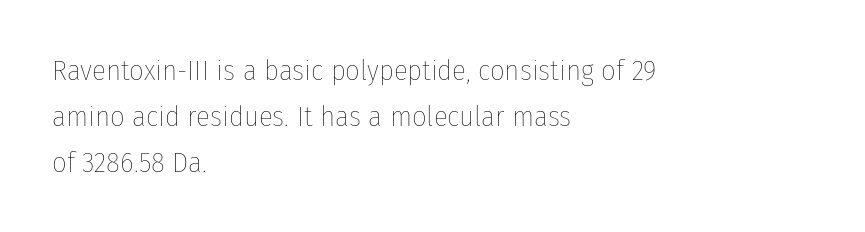
The image shows 29 px thin, condensed type, upright; set left-aligned, normal line spacing (1.58x), normal letter spacing, not underlined; low stroke contrast and a medium x-height.
